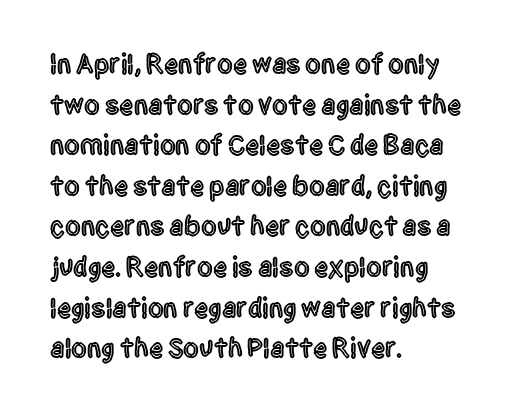
Q: Is the text italic (slanted)? A: No, it is upright.
Q: Is the typeface a serif or a sans-serif typeface? A: Sans-serif.
Q: Is the text underlined? A: No.
Q: How is the paragraph aligned? A: Left-aligned.
Q: Is the spacing between letters normal or unusually wide? A: Normal.
Q: Is the spacing between lines tight, normal or loose? A: Normal.
Q: Width (condensed, normal, or wide)? A: Condensed.
Q: x-height? A: Large.
Q: Monospaced? A: No.
